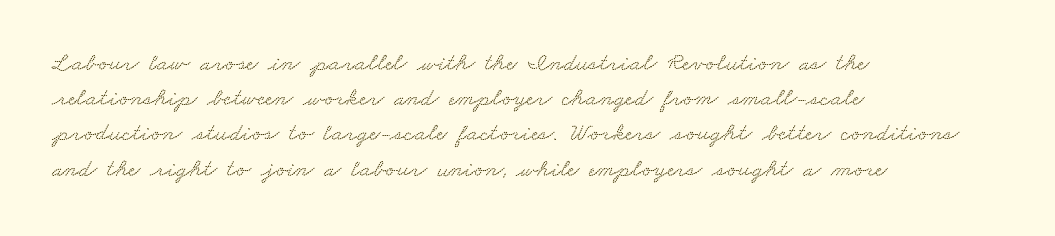
{"underline": "no", "align": "left", "line_spacing": "normal", "line_spacing_ratio": 1.41, "letter_spacing": "normal", "letter_spacing_em": 0.0, "glyph_px": 25}
